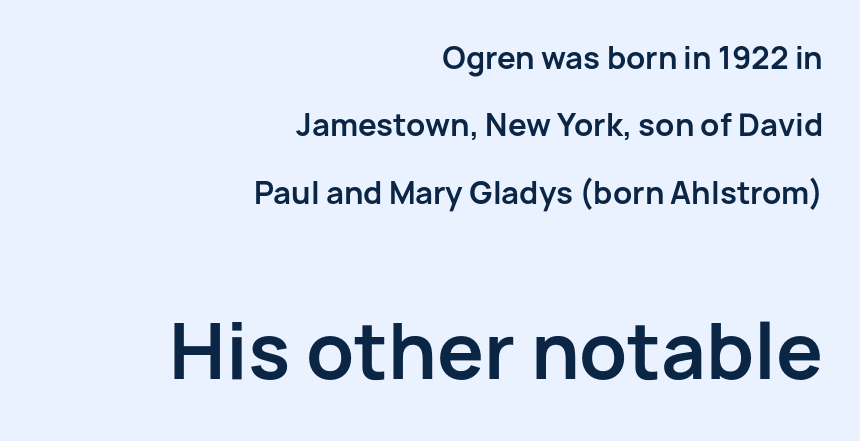
The image shows 75 px bold sans-serif type, upright; set right-aligned, loose line spacing (2.25x), normal letter spacing, not underlined; the second (bottom) block is 2.5x larger; low stroke contrast and a medium x-height.
